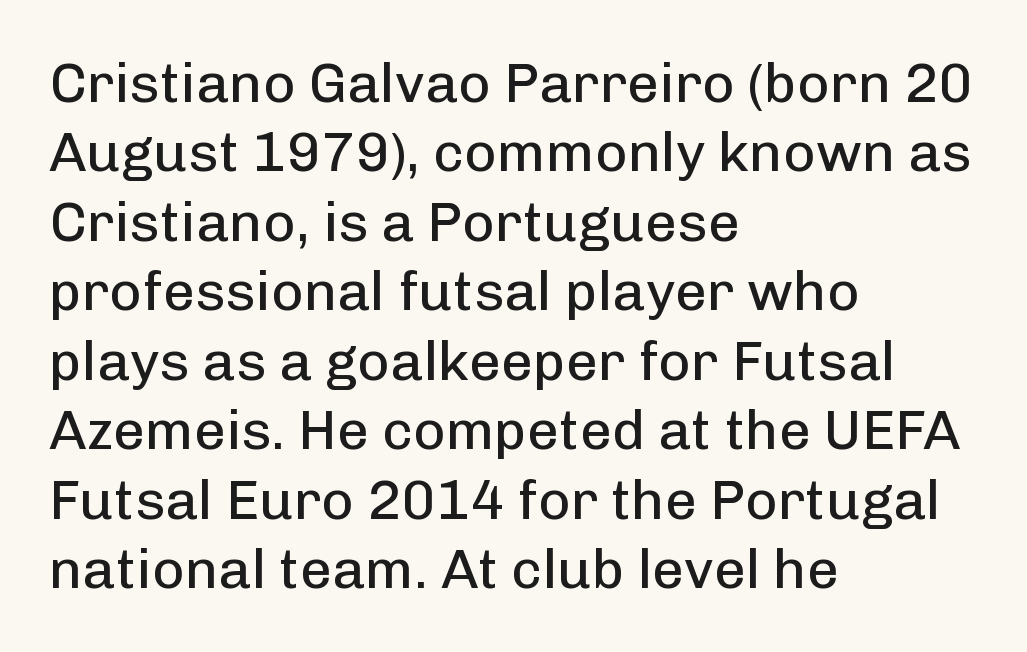
Q: Is the text bold? A: No.
Q: Is the text italic (slanted)? A: No, it is upright.
Q: Is the typeface a serif or a sans-serif typeface? A: Sans-serif.
Q: Is the text underlined? A: No.
Q: How is the paragraph aligned? A: Left-aligned.
Q: Is the spacing between letters normal or unusually wide? A: Normal.
Q: Width (condensed, normal, or wide)? A: Normal.
Q: Stroke contrast? A: Low.
Q: x-height? A: Medium.
Q: Monospaced? A: No.
